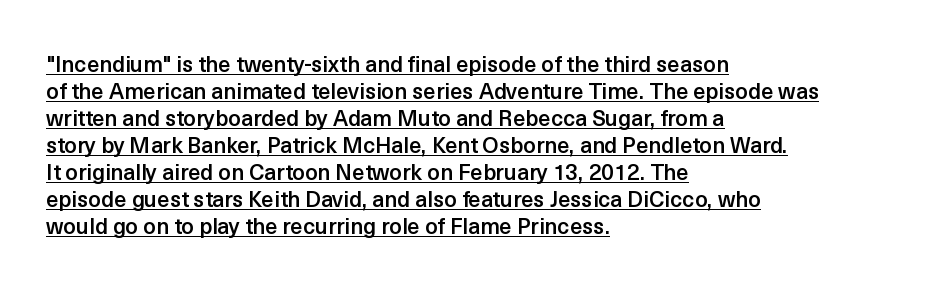
Q: Is the text bold? A: Semi-bold.
Q: Is the text italic (slanted)? A: No, it is upright.
Q: Is the text underlined? A: Yes.
Q: How is the paragraph aligned? A: Left-aligned.
Q: Is the spacing between letters normal or unusually wide? A: Normal.
